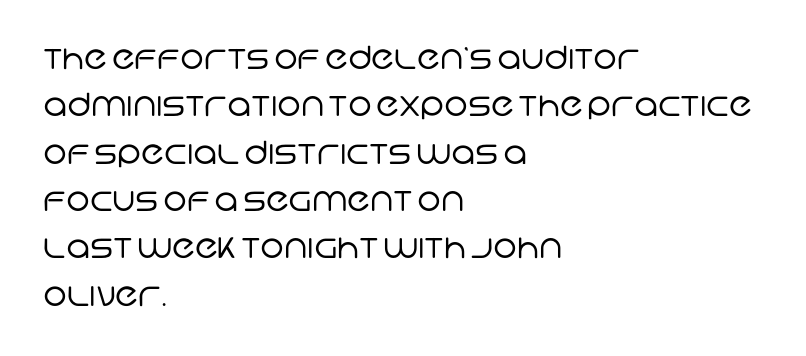
Weight: in the light-to-regular range. There is no visible air inserted between adjacent glyphs. This rendering uses left alignment, leaving the right contour irregular. This rendering employs a face without finishing strokes, i.e., a sans-serif. Beneath every word, the page is bare. These lines are rendered in a variable-pitch font.
